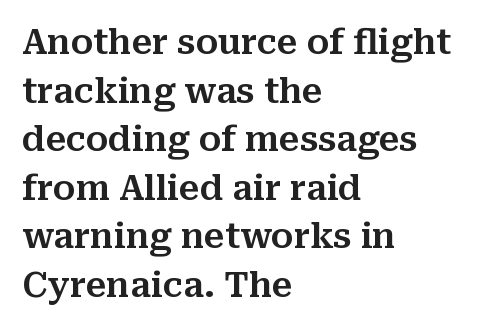
Q: Is the text italic (slanted)? A: No, it is upright.
Q: Is the typeface a serif or a sans-serif typeface? A: Serif.
Q: Is the text underlined? A: No.
Q: How is the paragraph aligned? A: Left-aligned.
Q: Is the spacing between letters normal or unusually wide? A: Normal.
Q: Is the spacing between lines tight, normal or loose? A: Normal.
Q: Width (condensed, normal, or wide)? A: Normal.
Q: Stroke contrast? A: Medium.
Q: x-height? A: Medium.
Q: Monospaced? A: No.
